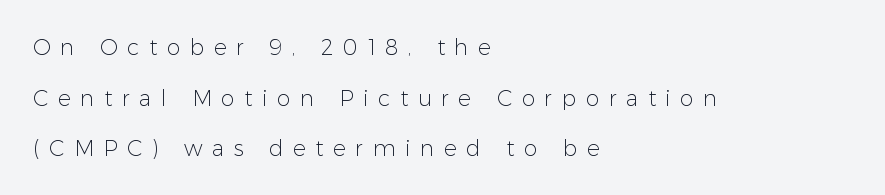
A classic flush-left, rag-right setting is used for this passage. Bold? No — there's no thickening of the strokes. Check the space under the baseline: it is left empty. Reading down the column, the eye jumps a long way to each next line. Upright lettering throughout. The face used here is rendered with a markedly widened letterfit.
